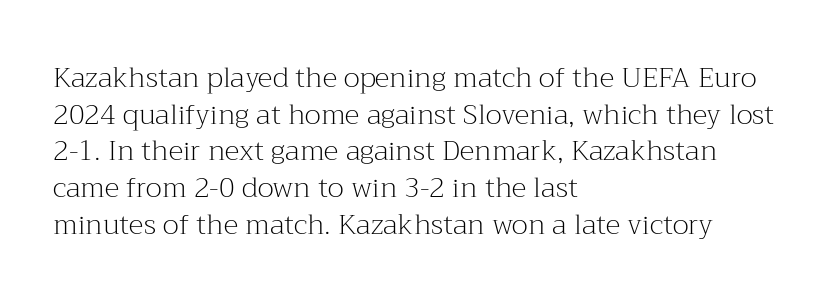
Q: Is the text bold? A: No.
Q: Is the text italic (slanted)? A: No, it is upright.
Q: Is the typeface a serif or a sans-serif typeface? A: Serif.
Q: Is the text underlined? A: No.
Q: How is the paragraph aligned? A: Left-aligned.
Q: Is the spacing between letters normal or unusually wide? A: Normal.
Q: Is the spacing between lines tight, normal or loose? A: Normal.
Q: Width (condensed, normal, or wide)? A: Normal.
Q: Stroke contrast? A: Medium.
Q: x-height? A: Medium.
Q: Monospaced? A: No.
